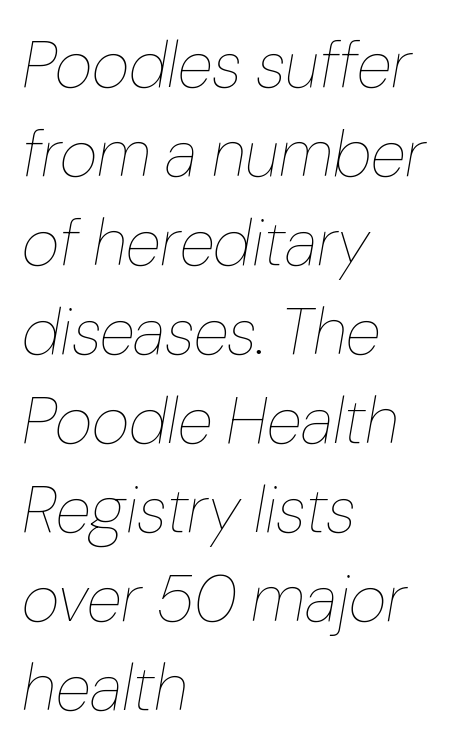
{"italic": "yes", "lean": "right", "slant_degrees": 10, "bold": "no", "weight": "thin", "width": "normal", "stroke_contrast": "low", "x_height": "medium", "monospaced": "no", "underline": "no", "align": "left", "line_spacing": "normal", "line_spacing_ratio": 1.37, "letter_spacing": "normal", "letter_spacing_em": 0.0, "glyph_px": 65}
